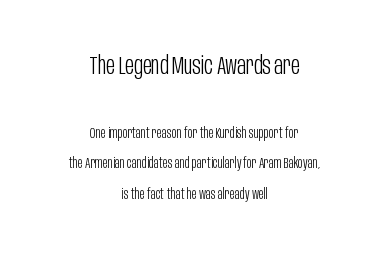
Q: Is the text bold? A: No.
Q: Is the text italic (slanted)? A: No, it is upright.
Q: Is the text underlined? A: No.
Q: How is the paragraph aligned? A: Centered.
Q: Is the spacing between letters normal or unusually wide? A: Normal.
Q: Is the spacing between lines tight, normal or loose? A: Loose.
Q: Which block of text is set in a larger size, the first (top) or the second (bottom)? A: The first (top) one.
